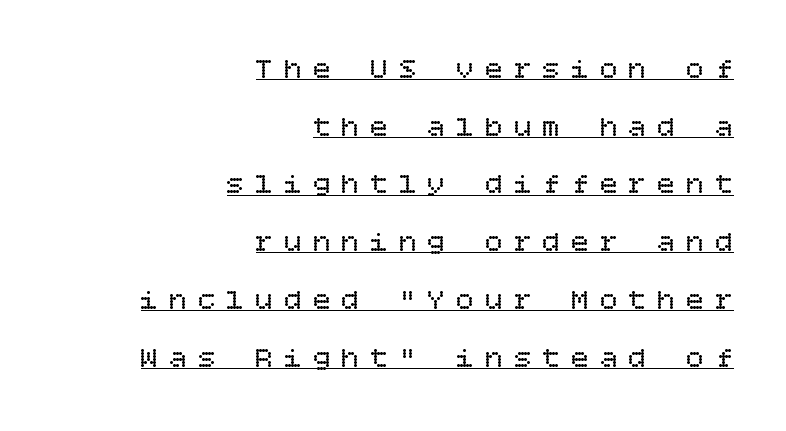
The image shows 29 px regular-weight type, upright; set right-aligned, loose line spacing (1.99x), unusually wide letter spacing (+0.39 em), underlined; low stroke contrast and a large x-height.
